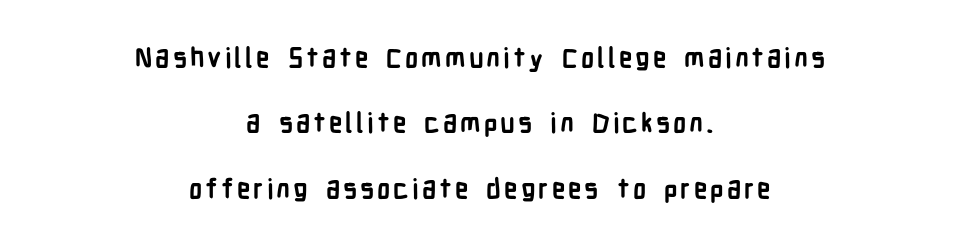
Q: Is the text bold? A: Yes.
Q: Is the text italic (slanted)? A: No, it is upright.
Q: Is the text underlined? A: No.
Q: How is the paragraph aligned? A: Centered.
Q: Is the spacing between lines tight, normal or loose? A: Loose.
